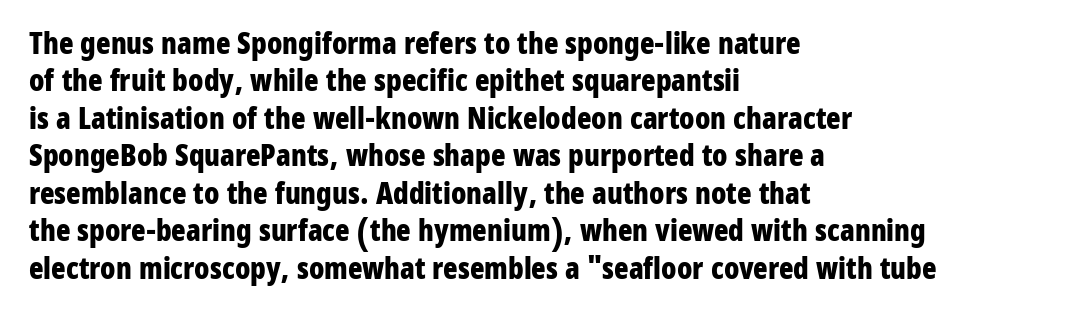
{"serif": "no", "italic": "no", "bold": "yes", "weight": "bold", "width": "condensed", "stroke_contrast": "low", "x_height": "medium", "monospaced": "no", "underline": "no", "align": "left", "line_spacing": "normal", "line_spacing_ratio": 1.25, "letter_spacing": "normal", "letter_spacing_em": 0.0, "glyph_px": 30}
